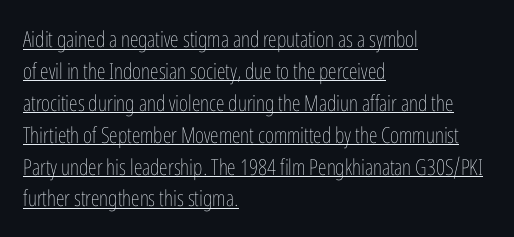
{"italic": "no", "bold": "no", "underline": "yes", "align": "left", "line_spacing": "normal", "line_spacing_ratio": 1.45, "letter_spacing": "normal", "letter_spacing_em": 0.0, "glyph_px": 22}
